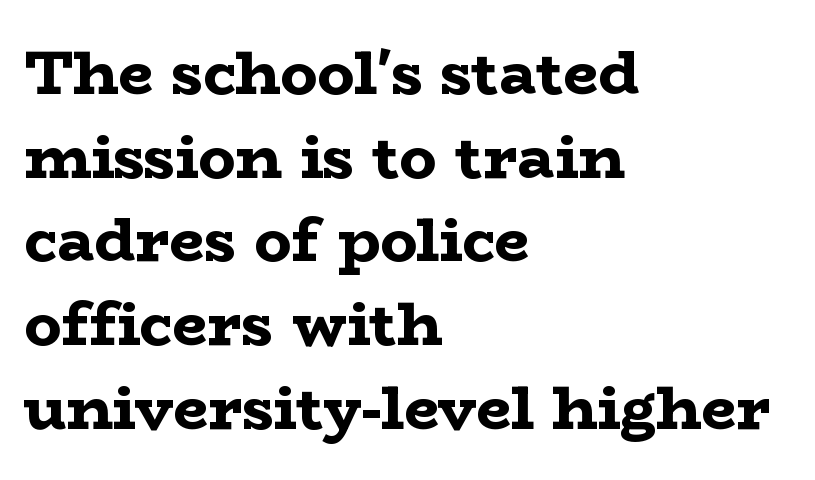
Compared with typical paragraphs, the rows here are spaced about the same. The letters advance in unequal steps, a hallmark of proportional type. Caption: standard tracking, unaltered. Regarding serifs, this sample has them. Every character sits straight up, as roman type does.
